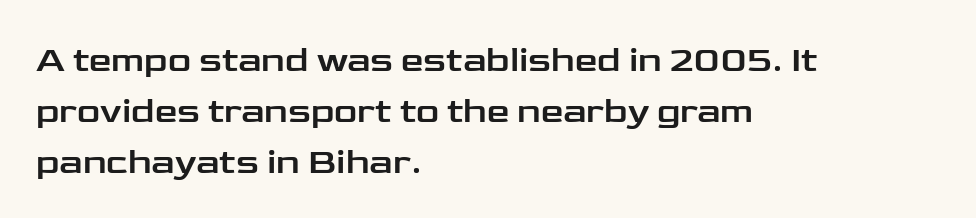
{"serif": "no", "italic": "no", "width": "wide", "stroke_contrast": "low", "x_height": "medium", "monospaced": "no", "underline": "no", "align": "left", "line_spacing": "normal", "line_spacing_ratio": 1.41, "letter_spacing": "normal", "letter_spacing_em": 0.0, "glyph_px": 36}
